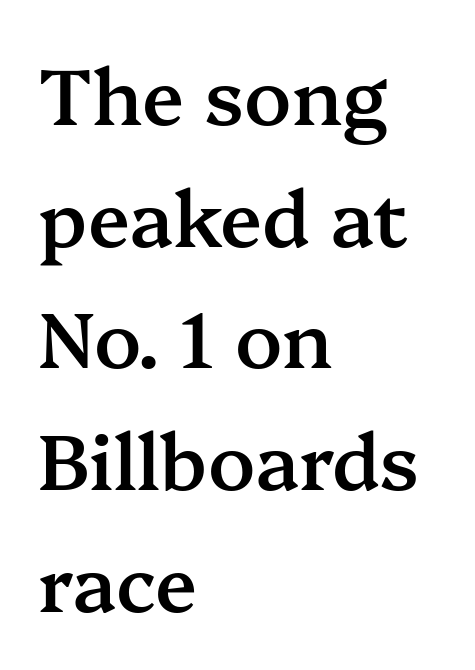
Q: Is the text bold? A: Semi-bold.
Q: Is the text italic (slanted)? A: No, it is upright.
Q: Is the typeface a serif or a sans-serif typeface? A: Serif.
Q: Is the text underlined? A: No.
Q: How is the paragraph aligned? A: Left-aligned.
Q: Is the spacing between letters normal or unusually wide? A: Normal.
Q: Is the spacing between lines tight, normal or loose? A: Normal.
Q: Width (condensed, normal, or wide)? A: Normal.
Q: Stroke contrast? A: Medium.
Q: x-height? A: Medium.
Q: Monospaced? A: No.
